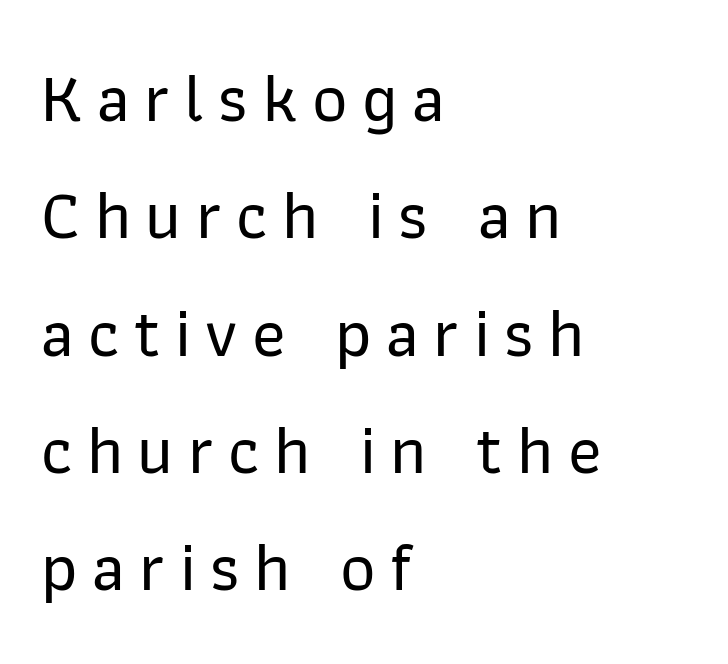
The image shows 69 px sans-serif type, upright; set left-aligned, normal line spacing (1.7x), unusually wide letter spacing (+0.21 em), not underlined; low stroke contrast and a medium x-height.
